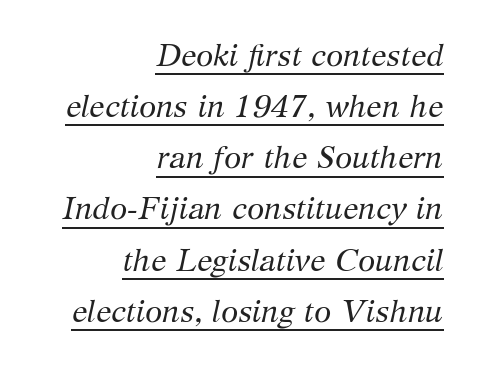
Casual observation: everything's shoved over to the right. Has an underline been added? It has. A typesetter would label this face a serif. The line-height multiplier appears to be the usual default.
